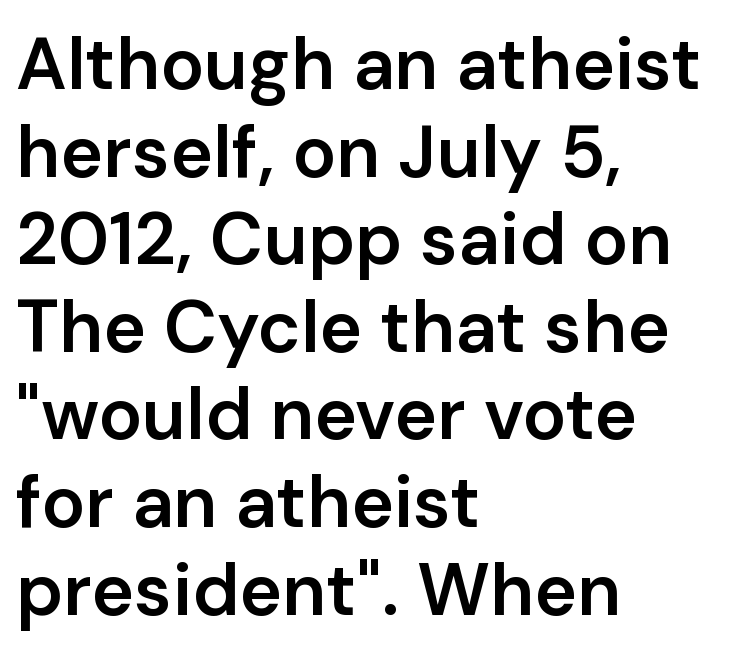
The image shows 73 px semibold sans-serif type, upright; set left-aligned, line spacing 1.2x, normal letter spacing, not underlined; low stroke contrast and a medium x-height.
